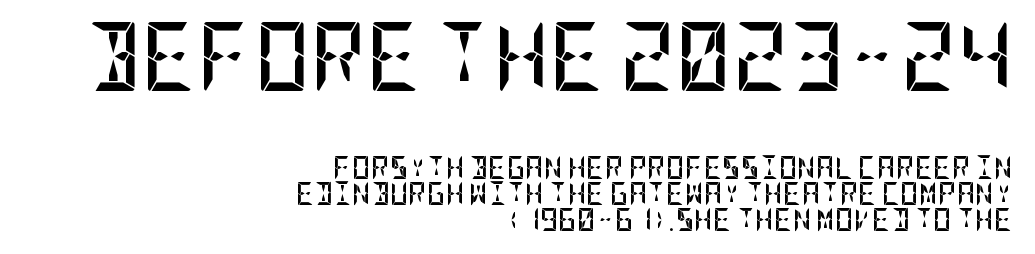
Q: Is the text bold? A: Yes.
Q: Is the text italic (slanted)? A: No, it is upright.
Q: Is the typeface a serif or a sans-serif typeface? A: Sans-serif.
Q: Is the text underlined? A: No.
Q: How is the paragraph aligned? A: Right-aligned.
Q: Is the spacing between letters normal or unusually wide? A: Normal.
Q: Is the spacing between lines tight, normal or loose? A: Tight.
Q: Which block of text is set in a larger size, the first (top) or the second (bottom)? A: The first (top) one.
Q: Width (condensed, normal, or wide)? A: Condensed.
Q: Stroke contrast? A: Low.
Q: x-height? A: Large.
